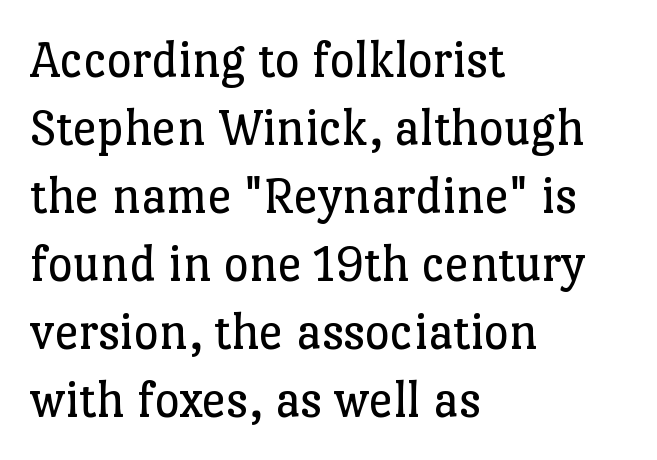
The image shows 54 px regular-weight serif type, upright; set left-aligned, normal line spacing (1.26x), normal letter spacing, not underlined; low stroke contrast and a medium x-height.
